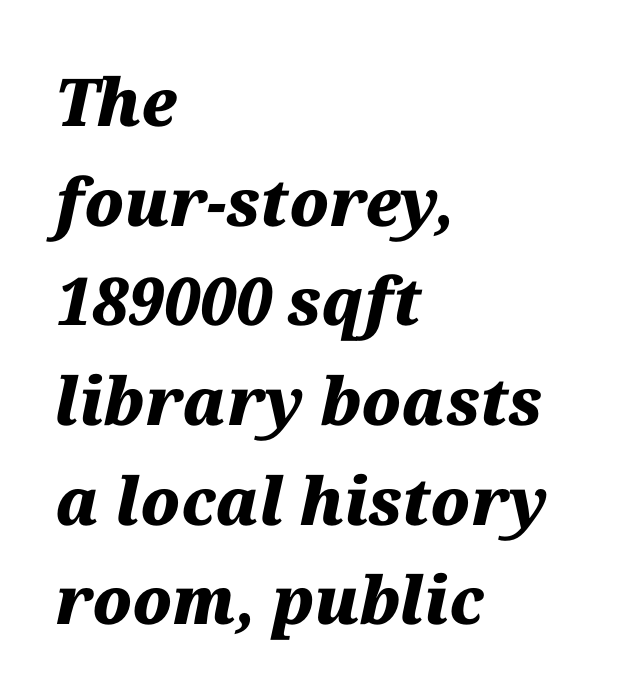
Does the weight exceed regular? Yes, all the way to bold. Standard letterfit; no display-style spreading of the glyphs. Each letter keeps its own natural width here, so spacing adapts to shape. Quick note: italic. Reading down the column, the eye jumps a familiar distance to each next line. Lines of text with bare space underneath.
